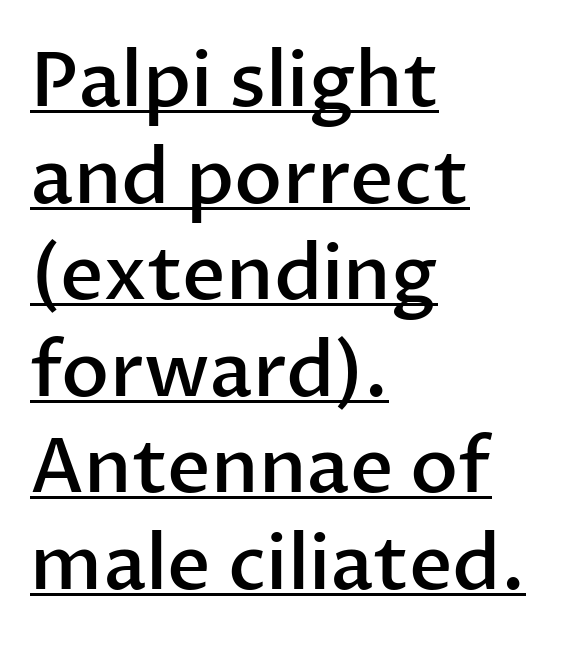
Q: Is the text bold? A: Semi-bold.
Q: Is the text italic (slanted)? A: No, it is upright.
Q: Is the typeface a serif or a sans-serif typeface? A: Sans-serif.
Q: Is the text underlined? A: Yes.
Q: How is the paragraph aligned? A: Left-aligned.
Q: Is the spacing between letters normal or unusually wide? A: Normal.
Q: Is the spacing between lines tight, normal or loose? A: Normal.
Q: Width (condensed, normal, or wide)? A: Normal.
Q: Stroke contrast? A: Low.
Q: x-height? A: Medium.
Q: Monospaced? A: No.
